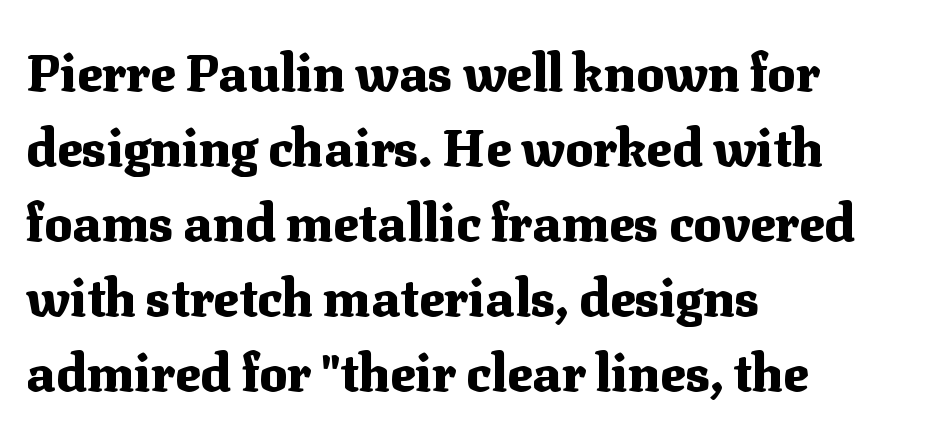
{"serif": "yes", "italic": "no", "bold": "yes", "weight": "heavy", "width": "normal", "stroke_contrast": "medium", "x_height": "medium", "monospaced": "no", "underline": "no", "align": "left", "line_spacing": "normal", "line_spacing_ratio": 1.44, "letter_spacing": "normal", "letter_spacing_em": 0.0, "glyph_px": 52}
